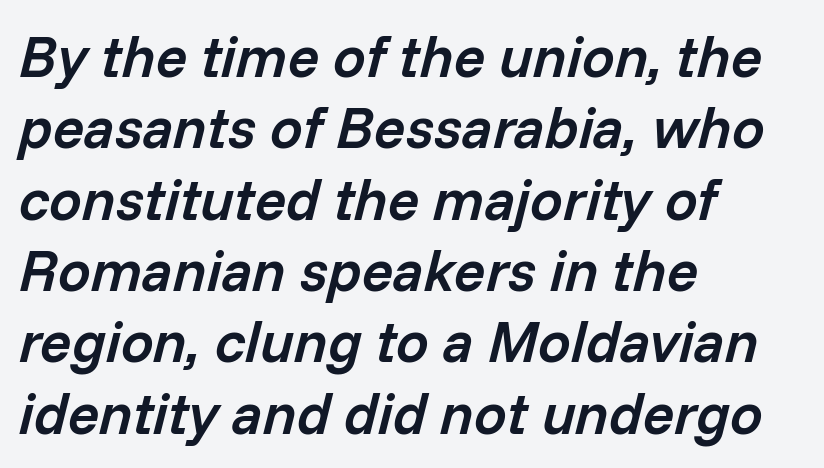
Notice how the stems are inclined rather than vertical — that's the hallmark of italics. Varying glyph widths throughout — classic text-font behaviour. Rule under the text: the space is simply empty. Tracking here is standard; glyphs follow each other at the usual distance.
